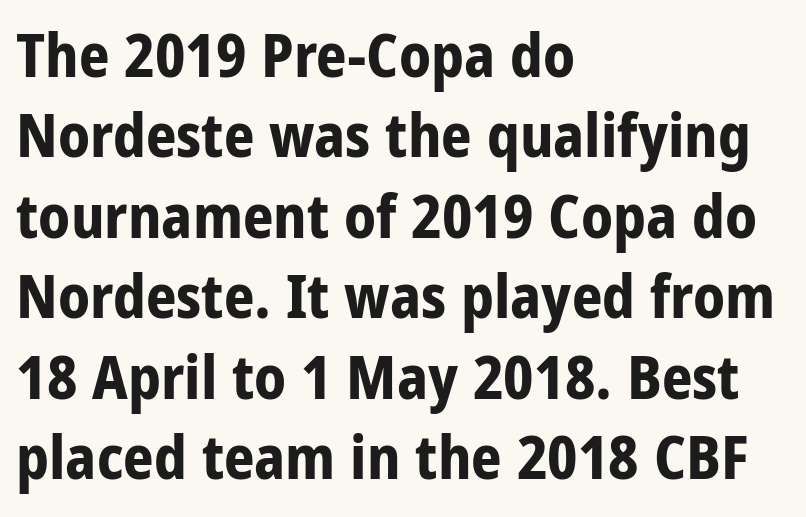
The letters sit at their default tracking, neither squeezed nor spread. Layout note: lines flush left. Lines of text with bare space underneath. Typesetter's note: full bold, strokes at maximum text heaviness. Is there much room between lines? A standard amount, neither cramped nor airy. Each letter keeps its own natural width here, so spacing adapts to shape.
